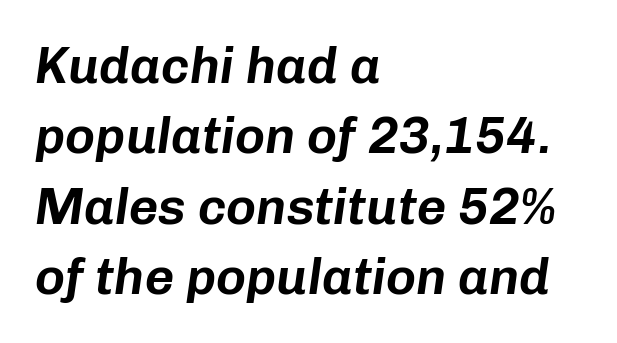
This is oblique type, the kind used for emphasis or titles. The space directly below the letters is spotless. Horizontally, the lines are justified to the leading edge only. Each letter keeps its own natural width here, so spacing adapts to shape. What stands out about the letter spacing? Nothing — it is the standard amount.
